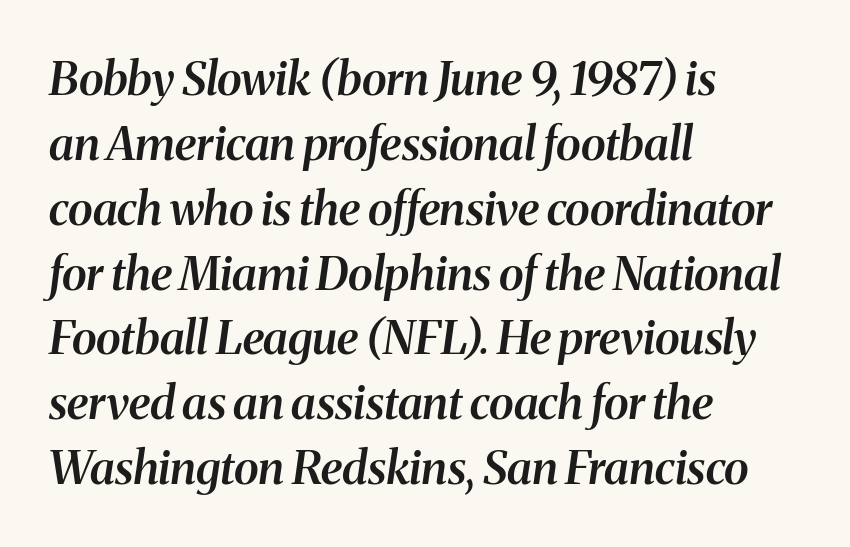
Q: Is the text bold? A: Semi-bold.
Q: Is the text italic (slanted)? A: Yes, it leans right by about 8 degrees.
Q: Is the typeface a serif or a sans-serif typeface? A: Serif.
Q: Is the text underlined? A: No.
Q: How is the paragraph aligned? A: Left-aligned.
Q: Is the spacing between letters normal or unusually wide? A: Normal.
Q: Is the spacing between lines tight, normal or loose? A: Normal.
Q: Width (condensed, normal, or wide)? A: Normal.
Q: Stroke contrast? A: Medium.
Q: x-height? A: Medium.
Q: Monospaced? A: No.
